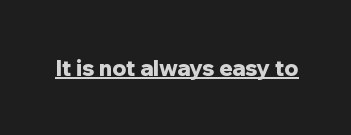
The image shows 22 px bold type, upright; set normal letter spacing, underlined.
